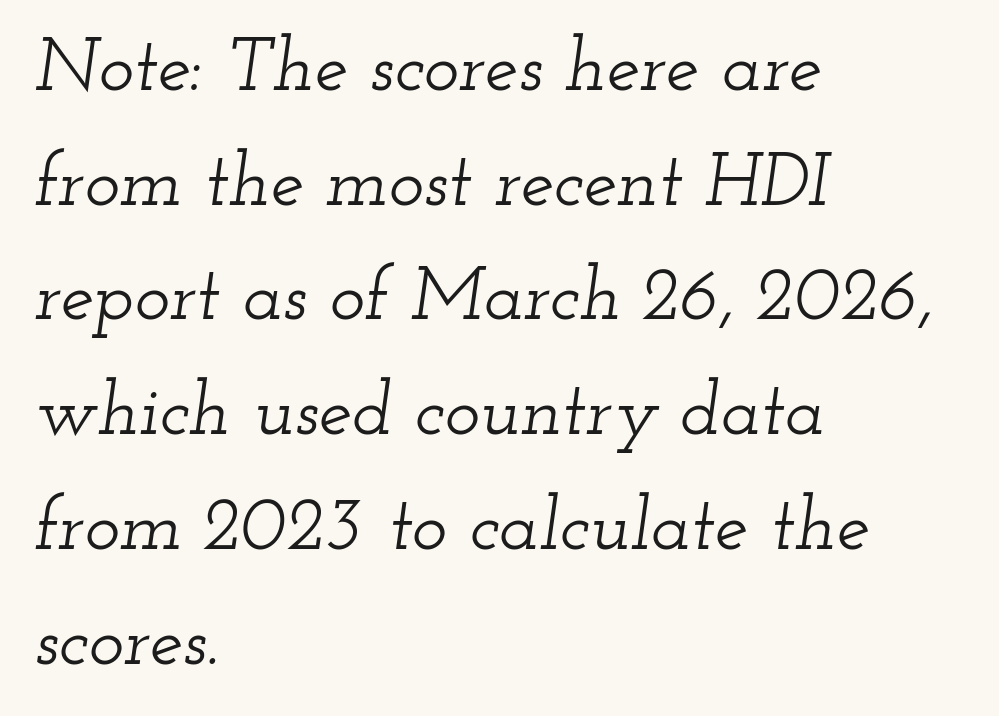
Whoever set this chose a conventional vertical rhythm. Is this a fixed-width face? No — the glyphs have proportional, varying widths. The setting favours the left margin, as ordinary paragraphs usually do. In terms of letterform style, serifs are clearly present.
